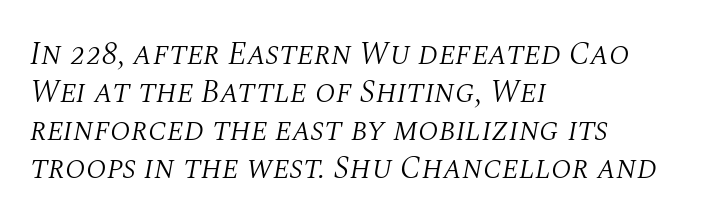
The image shows 32 px light serif type, italic (leaning right); set left-aligned, line spacing 1.19x, normal letter spacing, not underlined; medium stroke contrast and a large x-height.
